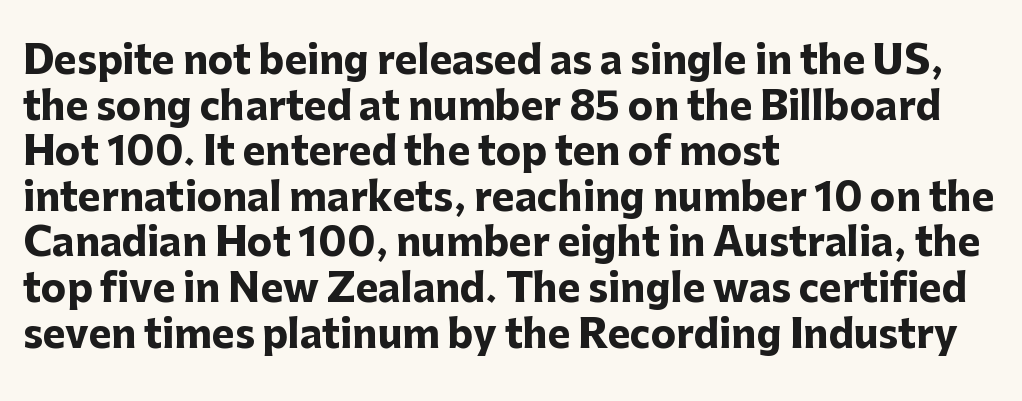
{"serif": "no", "italic": "no", "bold": "yes", "weight": "heavy", "width": "normal", "stroke_contrast": "low", "x_height": "medium", "monospaced": "no", "underline": "no", "align": "left", "line_spacing_ratio": 1.2, "letter_spacing": "normal", "letter_spacing_em": 0.0, "glyph_px": 38}
